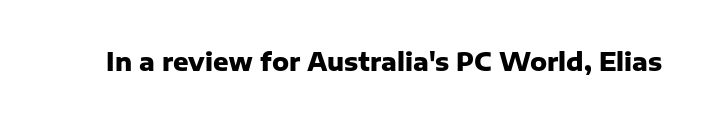
Q: Is the text bold? A: Yes.
Q: Is the text italic (slanted)? A: No, it is upright.
Q: Is the text underlined? A: No.
Q: Is the spacing between letters normal or unusually wide? A: Normal.
